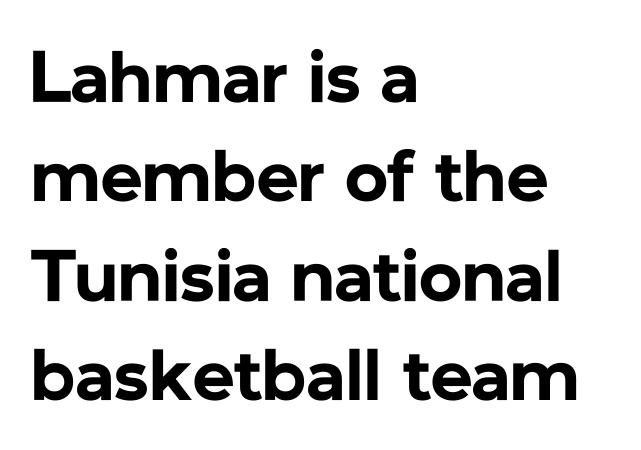
{"serif": "no", "italic": "no", "bold": "yes", "weight": "bold", "width": "normal", "stroke_contrast": "low", "x_height": "medium", "monospaced": "no", "underline": "no", "align": "left", "line_spacing": "normal", "line_spacing_ratio": 1.36, "letter_spacing": "normal", "letter_spacing_em": 0.0, "glyph_px": 73}
